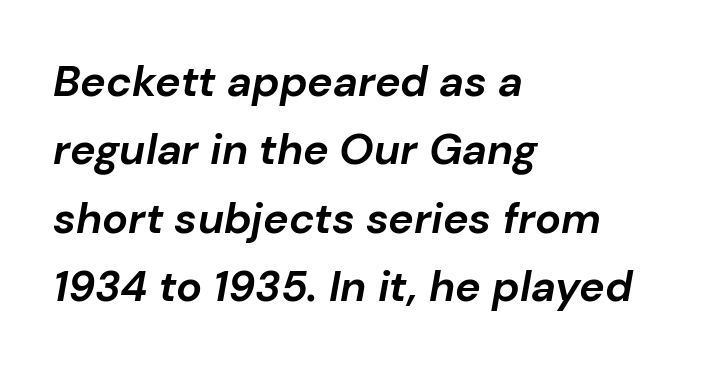
The image shows 43 px bold type, italic (leaning right); set left-aligned, normal line spacing (1.59x), normal letter spacing, not underlined; low stroke contrast and a medium x-height.
